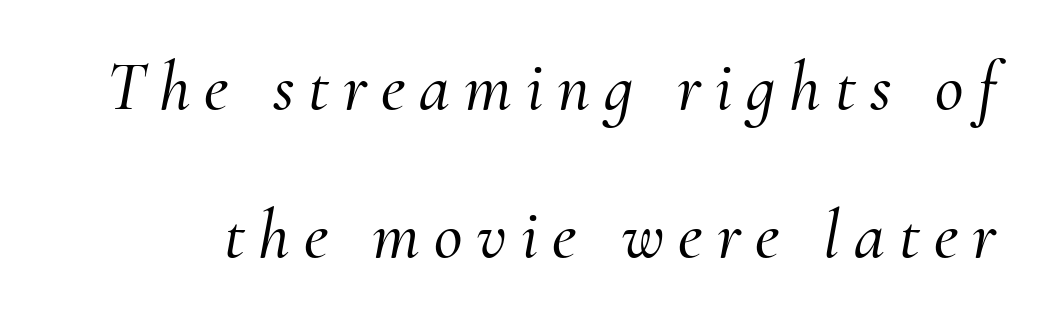
{"serif": "yes", "italic": "yes", "lean": "right", "slant_degrees": 10, "width": "normal", "stroke_contrast": "medium", "x_height": "small", "monospaced": "no", "underline": "no", "line_spacing": "loose", "line_spacing_ratio": 2.11, "letter_spacing": "wide", "letter_spacing_em": 0.2, "glyph_px": 70}
